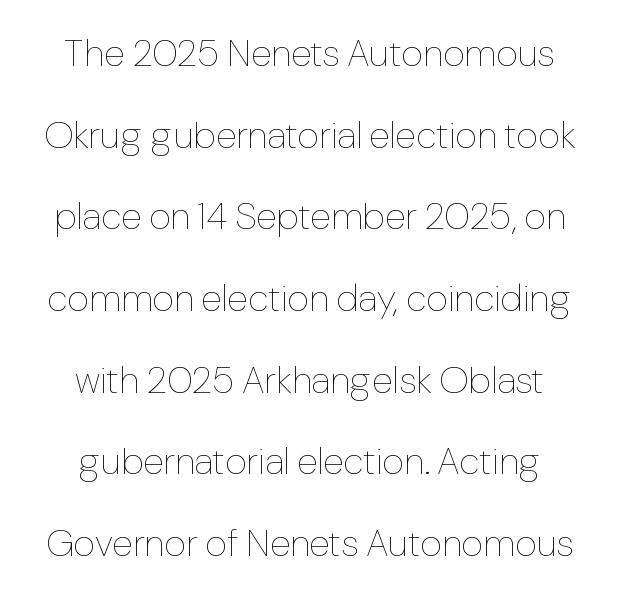
{"italic": "no", "bold": "no", "weight": "thin", "width": "normal", "stroke_contrast": "low", "x_height": "medium", "monospaced": "no", "underline": "no", "align": "center", "line_spacing": "loose", "line_spacing_ratio": 2.15, "letter_spacing": "normal", "letter_spacing_em": 0.0, "glyph_px": 38}
